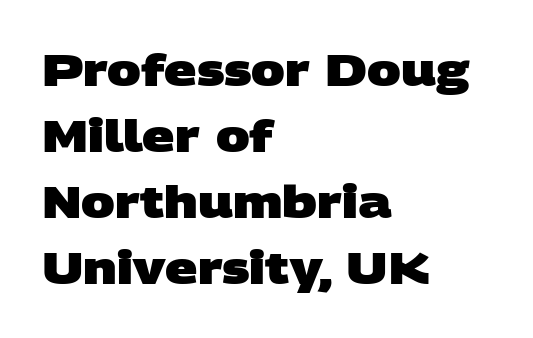
{"serif": "no", "bold": "yes", "weight": "heavy", "width": "wide", "stroke_contrast": "low", "x_height": "large", "monospaced": "no", "underline": "no", "align": "left", "line_spacing": "normal", "line_spacing_ratio": 1.47, "letter_spacing": "normal", "letter_spacing_em": 0.0, "glyph_px": 45}
